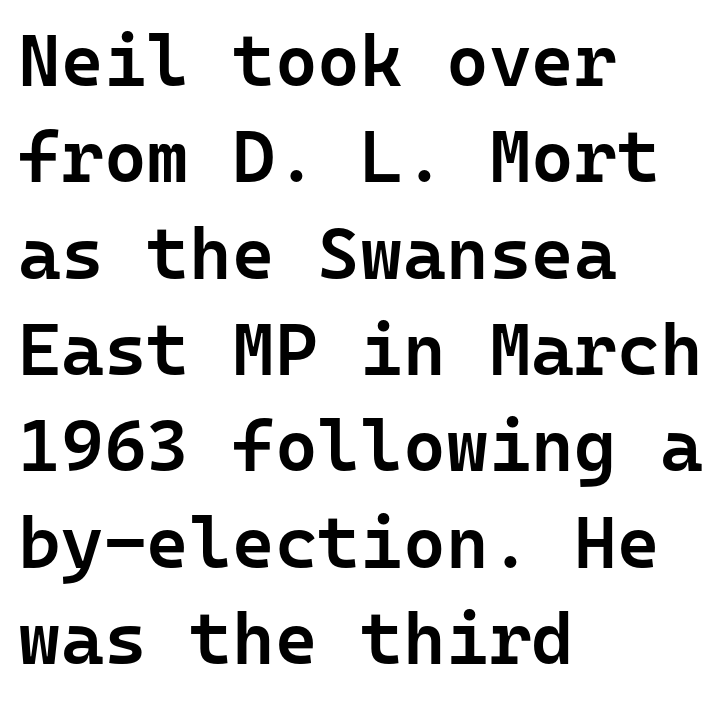
Q: Is the text bold? A: Semi-bold.
Q: Is the text italic (slanted)? A: No, it is upright.
Q: Is the typeface a serif or a sans-serif typeface? A: Sans-serif.
Q: Is the text underlined? A: No.
Q: How is the paragraph aligned? A: Left-aligned.
Q: Is the spacing between letters normal or unusually wide? A: Normal.
Q: Is the spacing between lines tight, normal or loose? A: Normal.
Q: Width (condensed, normal, or wide)? A: Normal.
Q: Stroke contrast? A: Low.
Q: x-height? A: Medium.
Q: Monospaced? A: Yes.
